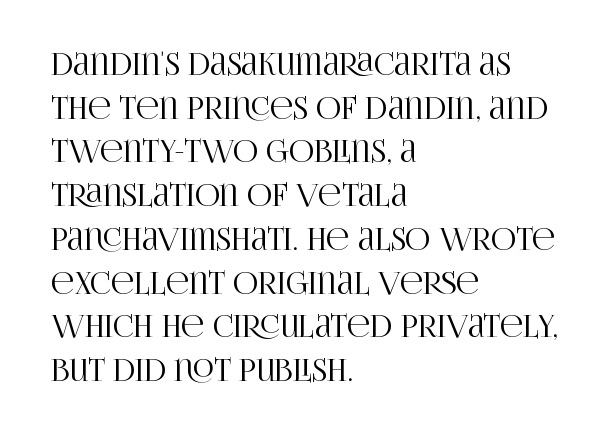
{"serif": "yes", "italic": "no", "width": "condensed", "stroke_contrast": "high", "x_height": "large", "monospaced": "no", "underline": "no", "align": "left", "line_spacing": "normal", "line_spacing_ratio": 1.41, "letter_spacing": "normal", "letter_spacing_em": 0.0, "glyph_px": 31}
